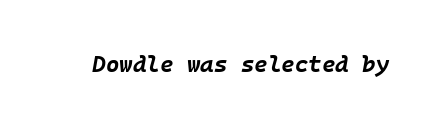
Q: Is the text bold? A: Yes.
Q: Is the text italic (slanted)? A: Yes, it leans right by about 10 degrees.
Q: Is the text underlined? A: No.
Q: Is the spacing between letters normal or unusually wide? A: Normal.
